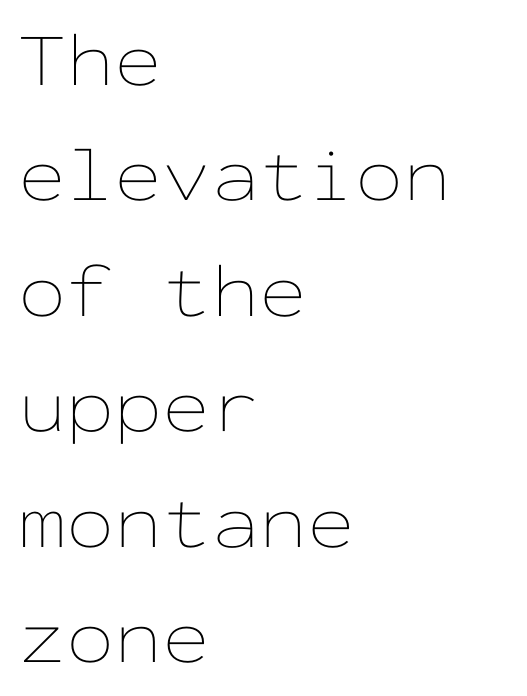
The image shows 77 px thin, wide type, upright, monospaced; set left-aligned, normal line spacing (1.5x), normal letter spacing, not underlined; low stroke contrast and a medium x-height.
